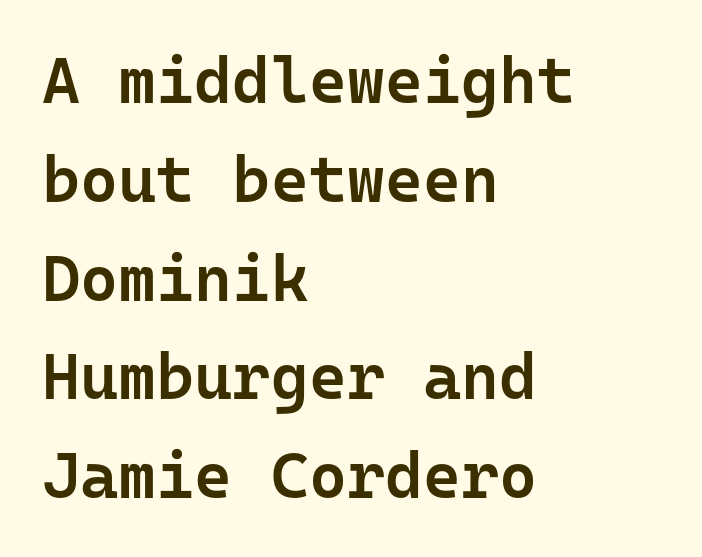
Q: Is the text bold? A: Semi-bold.
Q: Is the text italic (slanted)? A: No, it is upright.
Q: Is the typeface a serif or a sans-serif typeface? A: Sans-serif.
Q: Is the text underlined? A: No.
Q: How is the paragraph aligned? A: Left-aligned.
Q: Is the spacing between letters normal or unusually wide? A: Normal.
Q: Is the spacing between lines tight, normal or loose? A: Normal.
Q: Width (condensed, normal, or wide)? A: Normal.
Q: Stroke contrast? A: Low.
Q: x-height? A: Medium.
Q: Monospaced? A: Yes.
